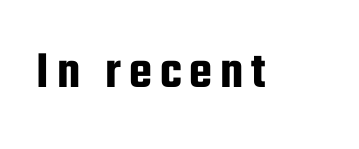
The image shows 53 px condensed sans-serif type, upright; set not underlined; low stroke contrast and a medium x-height.
